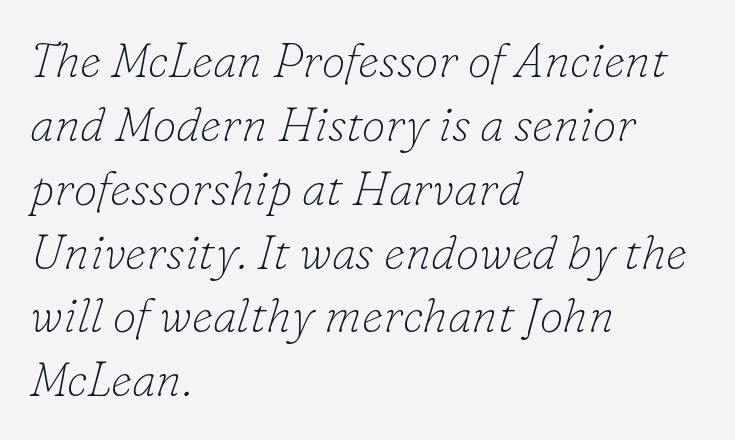
Q: Is the text bold? A: No.
Q: Is the text italic (slanted)? A: Yes, it leans right by about 16 degrees.
Q: Is the typeface a serif or a sans-serif typeface? A: Serif.
Q: Is the text underlined? A: No.
Q: How is the paragraph aligned? A: Left-aligned.
Q: Is the spacing between letters normal or unusually wide? A: Normal.
Q: Is the spacing between lines tight, normal or loose? A: Normal.
Q: Width (condensed, normal, or wide)? A: Normal.
Q: Stroke contrast? A: Low.
Q: x-height? A: Small.
Q: Monospaced? A: No.
